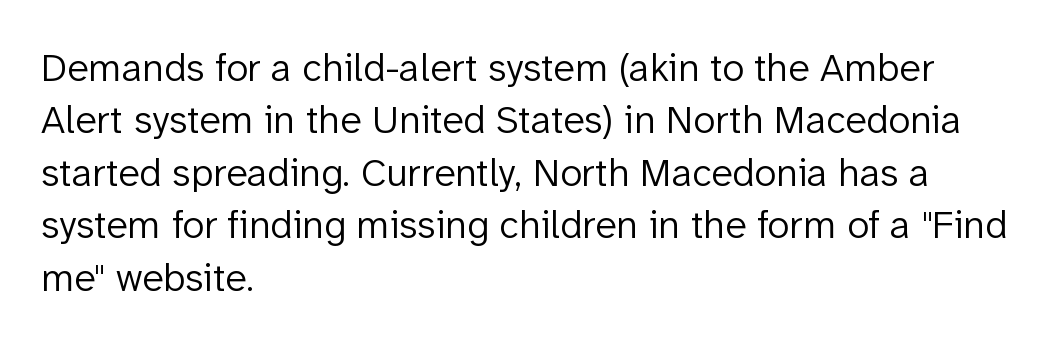
The image shows 40 px light sans-serif type, upright; set left-aligned, normal line spacing (1.31x), normal letter spacing, not underlined; low stroke contrast and a medium x-height.
